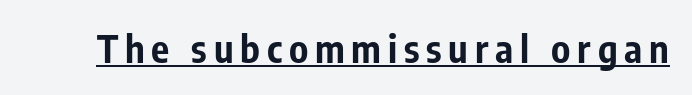
{"serif": "no", "italic": "no", "bold": "yes", "weight": "bold", "width": "condensed", "stroke_contrast": "low", "x_height": "medium", "monospaced": "no", "underline": "yes", "glyph_px": 38}
